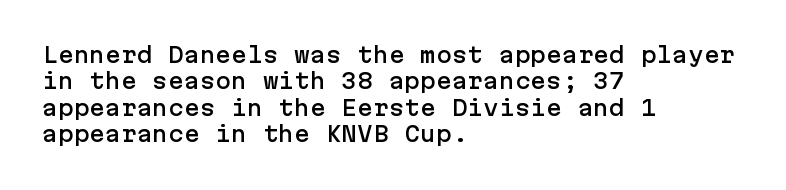
{"italic": "no", "underline": "no", "align": "left", "line_spacing": "normal", "line_spacing_ratio": 1.26, "letter_spacing": "normal", "letter_spacing_em": 0.0, "glyph_px": 21}
